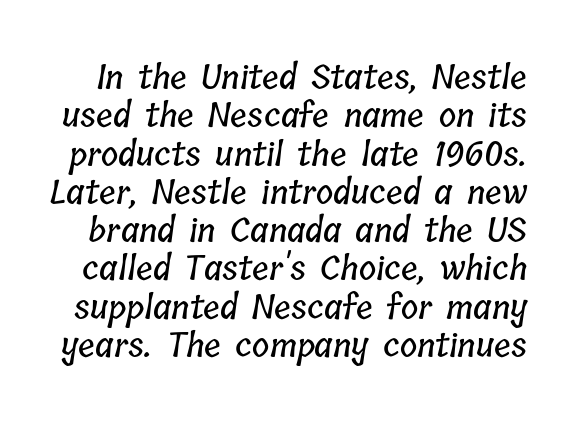
The zone under the glyphs is completely vacant. Tracking here is standard; glyphs follow each other at the usual distance. Looks like regular typesetting: each glyph gets only the width it needs.
